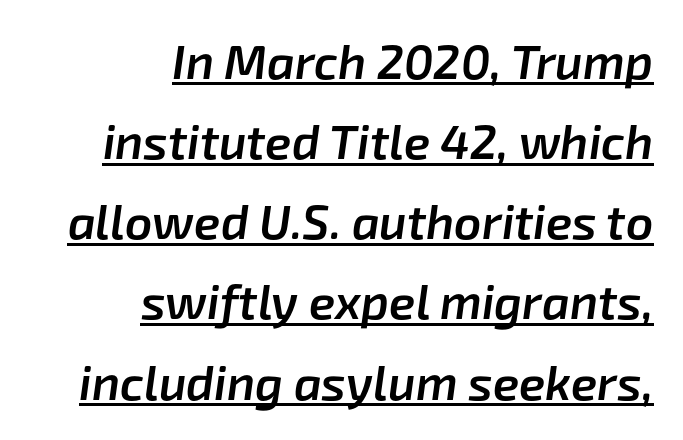
{"italic": "yes", "lean": "right", "slant_degrees": 8, "bold": "semi", "weight": "semibold", "width": "normal", "stroke_contrast": "low", "x_height": "medium", "monospaced": "no", "underline": "yes", "align": "right", "line_spacing": "normal", "line_spacing_ratio": 1.67, "letter_spacing": "normal", "letter_spacing_em": 0.0, "glyph_px": 48}
